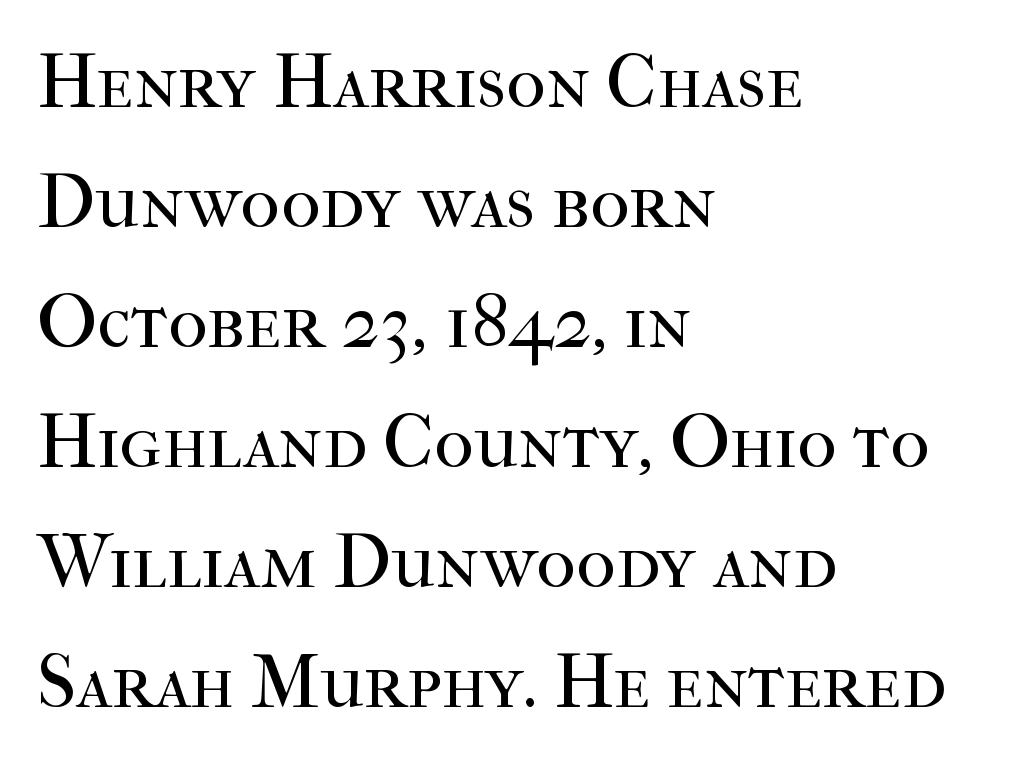
The image shows 76 px regular-weight serif type, upright; set left-aligned, normal line spacing (1.58x), normal letter spacing, not underlined; high stroke contrast and a medium x-height.
